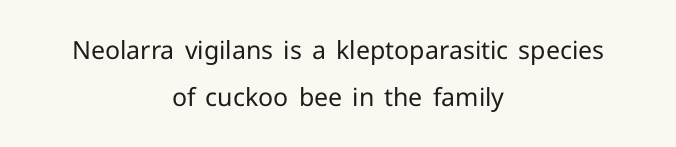
{"italic": "no", "bold": "no", "underline": "no", "align": "center", "line_spacing_ratio": 1.89, "letter_spacing": "normal", "letter_spacing_em": 0.0, "glyph_px": 25}
